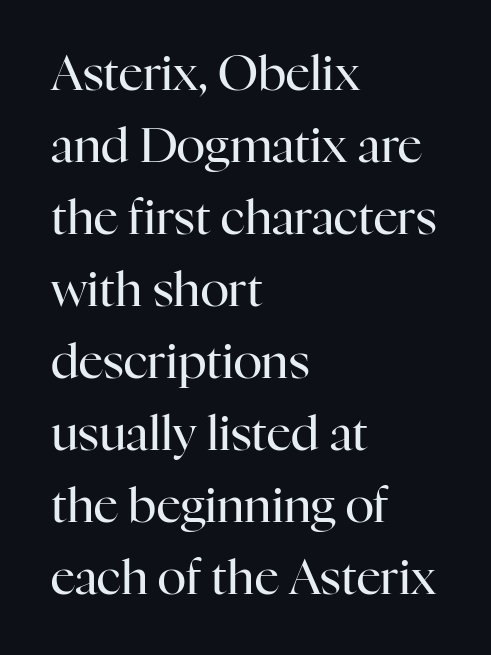
{"serif": "yes", "italic": "no", "bold": "no", "weight": "regular", "width": "normal", "stroke_contrast": "high", "x_height": "medium", "monospaced": "no", "underline": "no", "align": "left", "line_spacing": "normal", "line_spacing_ratio": 1.5, "letter_spacing": "normal", "letter_spacing_em": 0.0, "glyph_px": 48}
